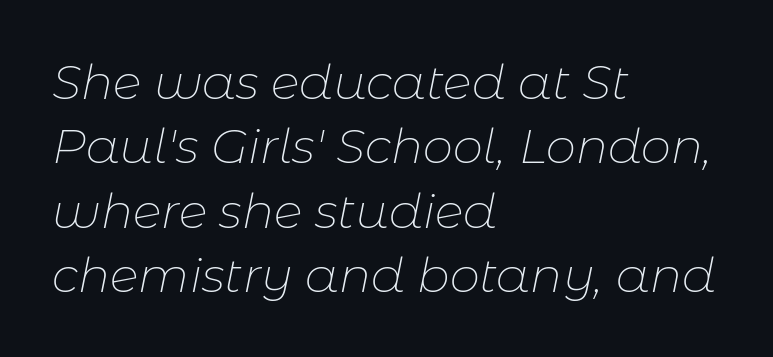
{"italic": "yes", "lean": "right", "slant_degrees": 11, "bold": "no", "weight": "thin", "width": "normal", "stroke_contrast": "low", "x_height": "medium", "monospaced": "no", "underline": "no", "align": "left", "line_spacing": "normal", "line_spacing_ratio": 1.34, "letter_spacing": "normal", "letter_spacing_em": 0.0, "glyph_px": 48}
